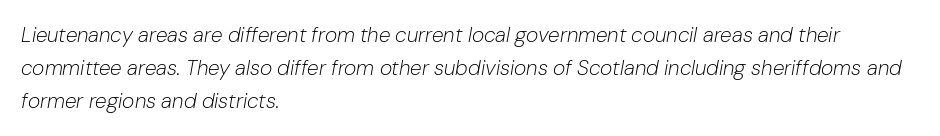
{"italic": "yes", "lean": "right", "slant_degrees": 10, "bold": "no", "underline": "no", "align": "left", "line_spacing": "normal", "line_spacing_ratio": 1.57, "letter_spacing": "normal", "letter_spacing_em": 0.0, "glyph_px": 21}
